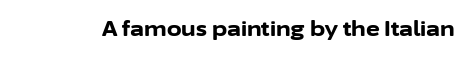
The image shows 21 px bold type, upright; set normal letter spacing, not underlined.
